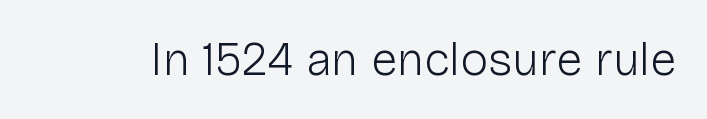
{"serif": "no", "italic": "no", "bold": "no", "weight": "light", "width": "normal", "stroke_contrast": "low", "x_height": "medium", "monospaced": "no", "underline": "no", "letter_spacing": "normal", "letter_spacing_em": 0.0, "glyph_px": 47}
